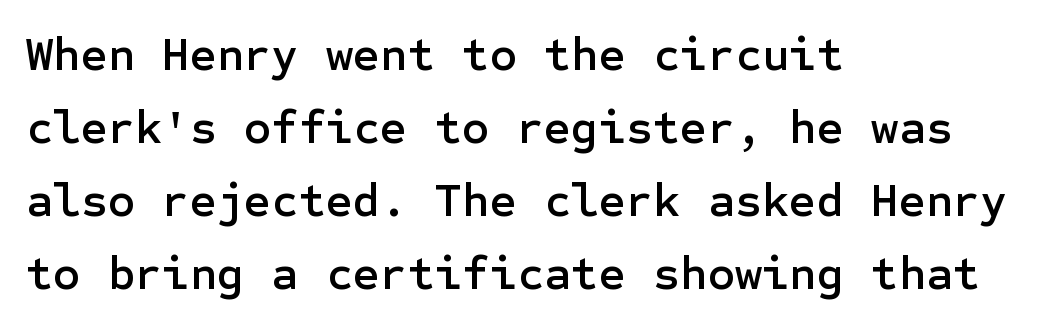
The image shows 47 px sans-serif type, upright; set left-aligned, normal line spacing (1.55x), normal letter spacing, not underlined; low stroke contrast and a medium x-height.
